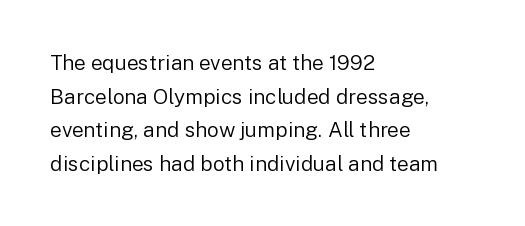
The font's upright variant was chosen for this text. Does the leading feel generous? No, just average. Letters rest on an invisible, unmarked baseline. Heft: none added — not bold. Typeset ragged right — the left edge is the straight one.
